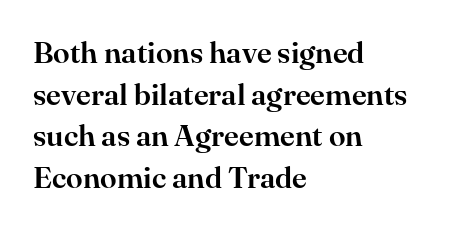
The image shows 30 px serif type, upright; set left-aligned, normal line spacing (1.39x), normal letter spacing, not underlined; high stroke contrast and a small x-height.
